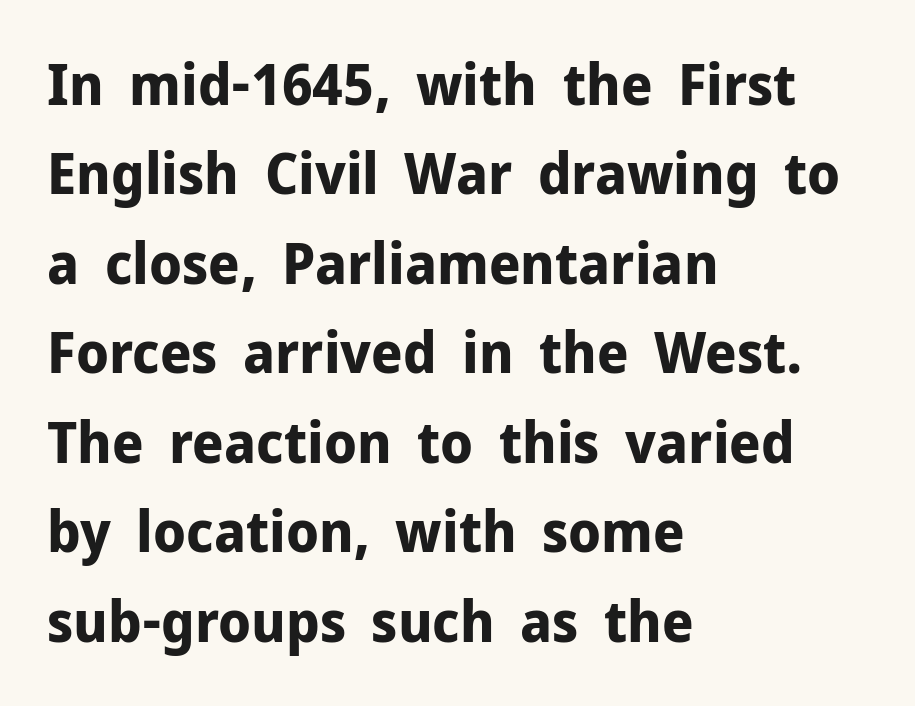
Looks like regular typesetting: each glyph gets only the width it needs. It's the straight-up-and-down kind of type. Bold? Absolutely — the strokes are thick and heavy. Glyph-to-glyph distance matches everyday printed text.
